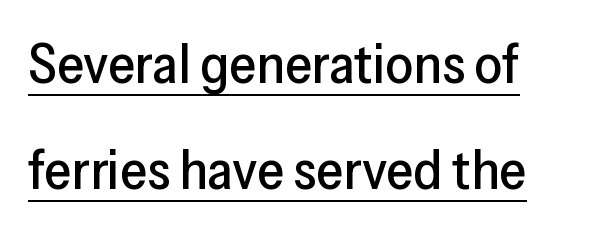
{"serif": "no", "italic": "no", "width": "normal", "stroke_contrast": "low", "x_height": "medium", "monospaced": "no", "underline": "yes", "align": "left", "line_spacing": "loose", "line_spacing_ratio": 1.93, "letter_spacing": "normal", "letter_spacing_em": 0.0, "glyph_px": 55}
